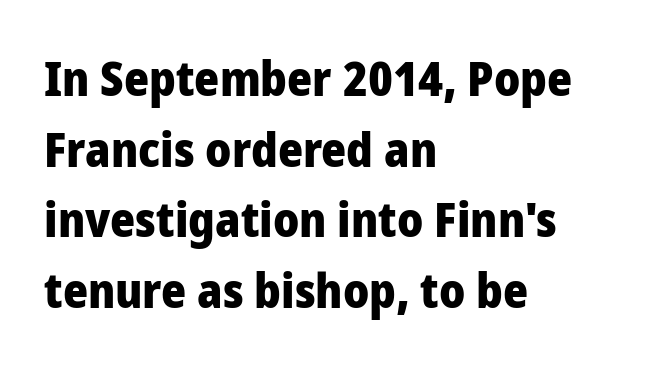
Q: Is the text bold? A: Yes.
Q: Is the text italic (slanted)? A: No, it is upright.
Q: Is the typeface a serif or a sans-serif typeface? A: Sans-serif.
Q: Is the text underlined? A: No.
Q: How is the paragraph aligned? A: Left-aligned.
Q: Is the spacing between letters normal or unusually wide? A: Normal.
Q: Is the spacing between lines tight, normal or loose? A: Normal.
Q: Width (condensed, normal, or wide)? A: Normal.
Q: Stroke contrast? A: Low.
Q: x-height? A: Medium.
Q: Monospaced? A: No.
